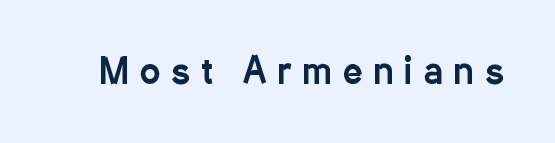
The gap between lines stays unmarked. Style check: upright. Regarding serifs, this sample does without them. The letters advance in unequal steps, a hallmark of proportional type. Someone cranked the tracking dial way up on this one.
